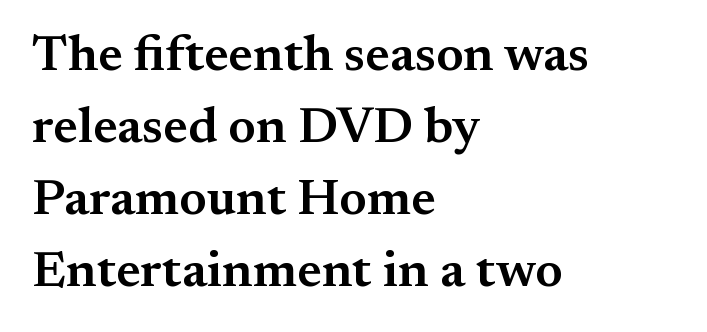
{"serif": "yes", "italic": "no", "bold": "semi", "weight": "semibold", "width": "normal", "stroke_contrast": "medium", "x_height": "small", "monospaced": "no", "underline": "no", "align": "left", "line_spacing": "normal", "line_spacing_ratio": 1.41, "letter_spacing": "normal", "letter_spacing_em": 0.0, "glyph_px": 51}
